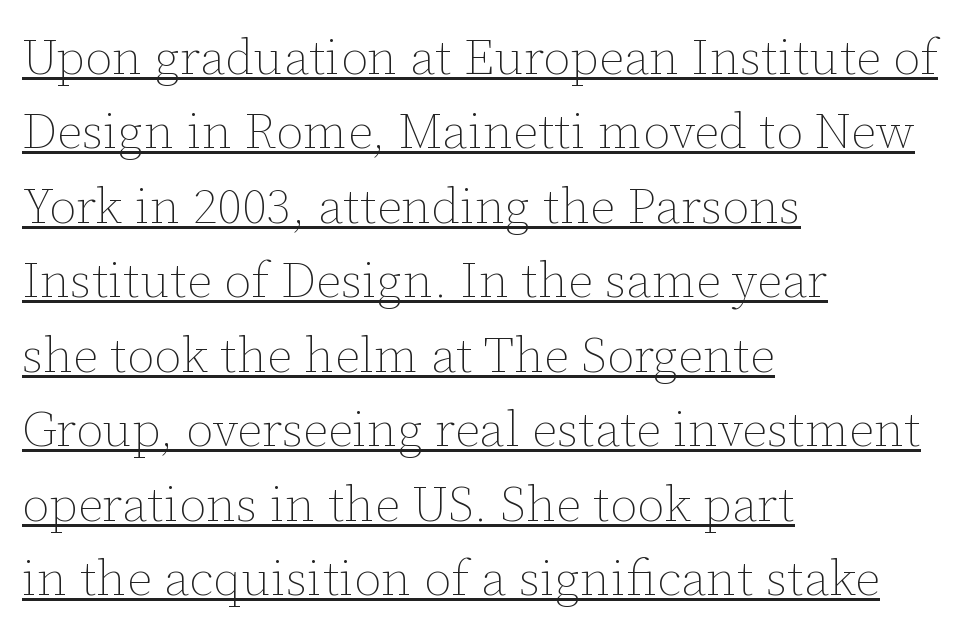
The strokes are not fattened; the text isn't bold. The block of text has a typical density, with ordinary space between rows. The typesetter chose a ragged-right arrangement here. Inter-character spacing is left at the font's built-in metrics. The specimen includes a rule beneath the text block's lines. Quick note: not italic, upright.
